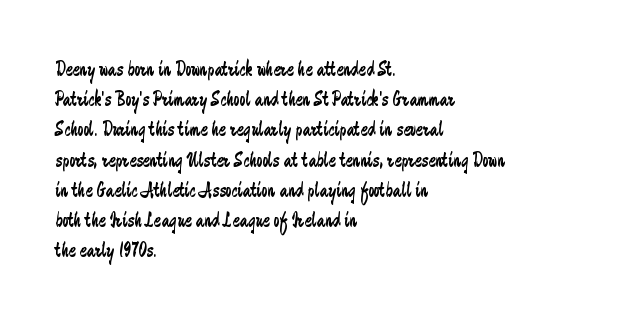
{"bold": "no", "underline": "no", "align": "left", "line_spacing": "normal", "line_spacing_ratio": 1.44, "letter_spacing": "normal", "letter_spacing_em": 0.0, "glyph_px": 21}
